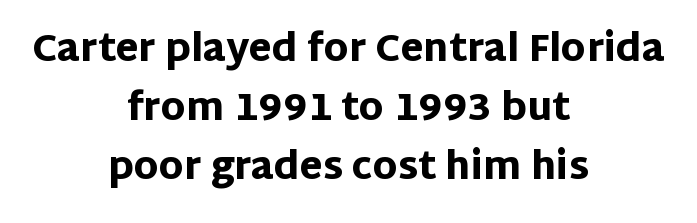
The image shows 37 px heavy sans-serif type, upright; set centered, normal line spacing (1.6x), normal letter spacing, not underlined; low stroke contrast and a large x-height.
